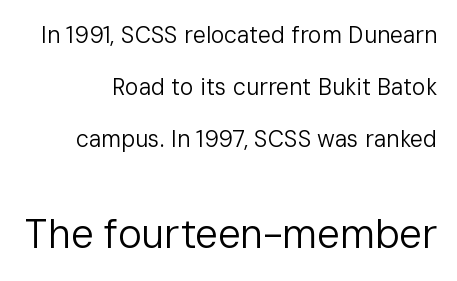
The image shows 40 px regular-weight sans-serif type, upright; set loose line spacing (2.26x), normal letter spacing, not underlined; the second (bottom) block is 1.74x larger; low stroke contrast and a medium x-height.
